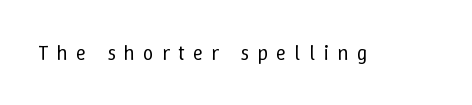
Designer's note — italics off, roman on. Summary of weight: not heavy and not bold. Observe the wide spacing: letters keep a clear distance from each other. Clear beneath every line of the passage.
